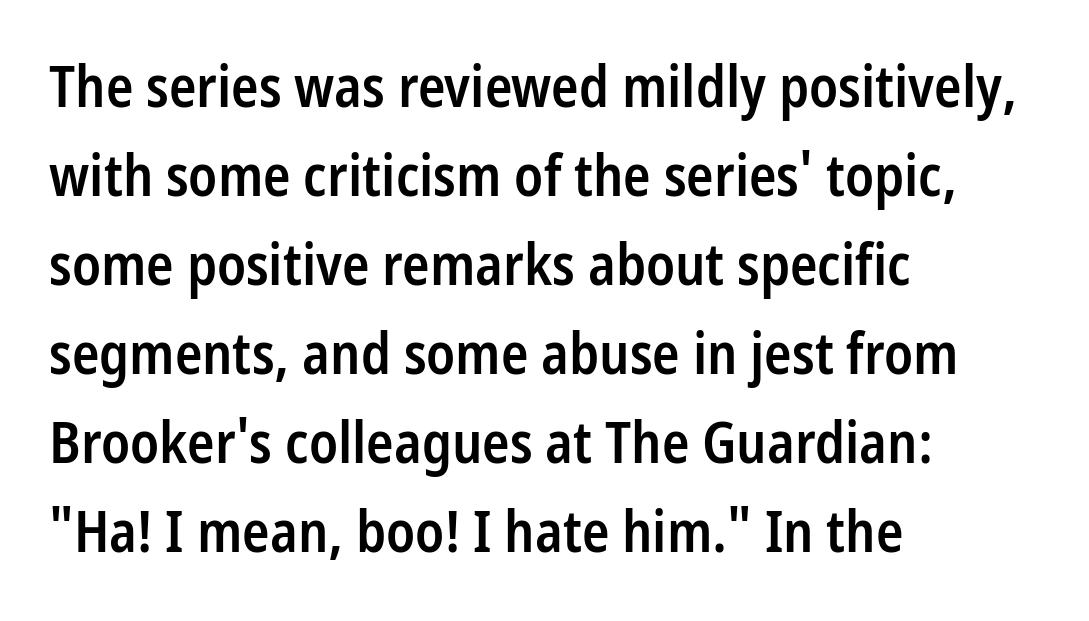
Q: Is the text bold? A: Semi-bold.
Q: Is the text italic (slanted)? A: No, it is upright.
Q: Is the typeface a serif or a sans-serif typeface? A: Sans-serif.
Q: Is the text underlined? A: No.
Q: How is the paragraph aligned? A: Left-aligned.
Q: Is the spacing between letters normal or unusually wide? A: Normal.
Q: Is the spacing between lines tight, normal or loose? A: Normal.
Q: Width (condensed, normal, or wide)? A: Condensed.
Q: Stroke contrast? A: Low.
Q: x-height? A: Medium.
Q: Monospaced? A: No.
